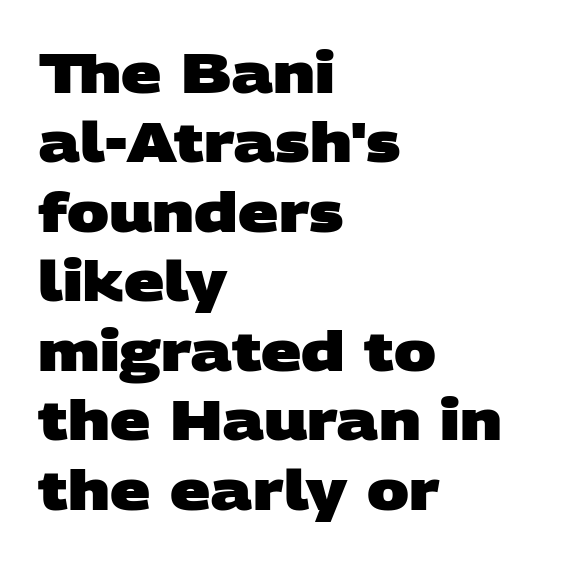
Left-aligned paragraph, ragged on the right. The passage shown has conventional tracking throughout. The glyphs are unaccompanied by any horizontal stroke below them. These lines are rendered in a variable-pitch font. The glyphs in this specimen are sans serif. The typesetting leans heavy: a genuine bold.
